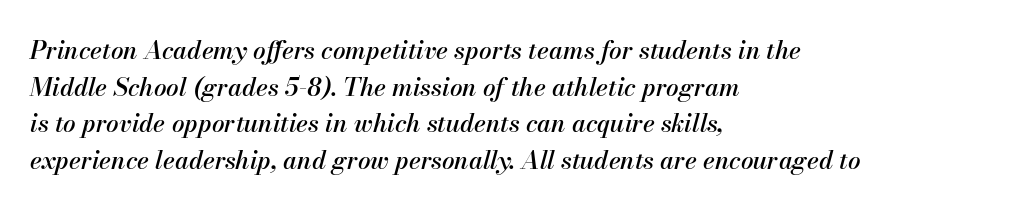
Leading: standard. Quick note: italic. A bare baseline throughout the passage. Observe the ordinary spacing: letters are neighbours, not strangers. The rendering anchors every line to the left-hand side.
